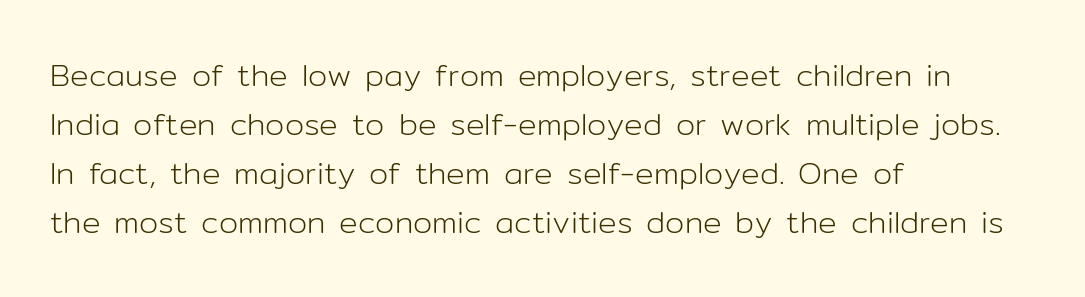
Q: Is the text bold? A: No.
Q: Is the text italic (slanted)? A: No, it is upright.
Q: Is the typeface a serif or a sans-serif typeface? A: Sans-serif.
Q: Is the text underlined? A: No.
Q: How is the paragraph aligned? A: Left-aligned.
Q: Is the spacing between letters normal or unusually wide? A: Normal.
Q: Is the spacing between lines tight, normal or loose? A: Normal.
Q: Width (condensed, normal, or wide)? A: Normal.
Q: Stroke contrast? A: Low.
Q: x-height? A: Medium.
Q: Monospaced? A: No.
